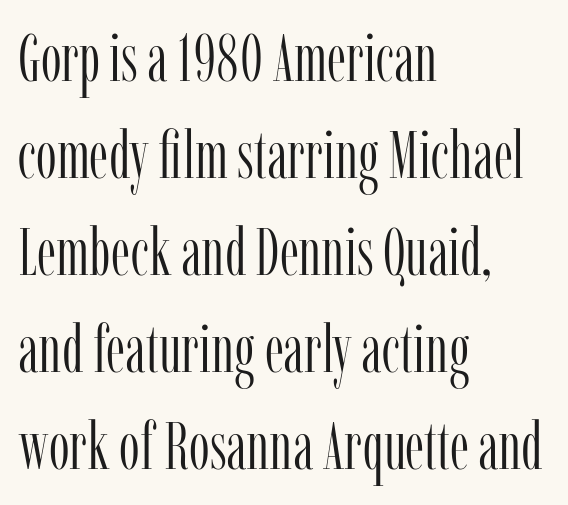
{"serif": "yes", "italic": "no", "bold": "no", "weight": "light", "width": "condensed", "stroke_contrast": "low", "x_height": "medium", "monospaced": "no", "underline": "no", "align": "left", "line_spacing": "normal", "line_spacing_ratio": 1.47, "letter_spacing": "normal", "letter_spacing_em": 0.0, "glyph_px": 66}
